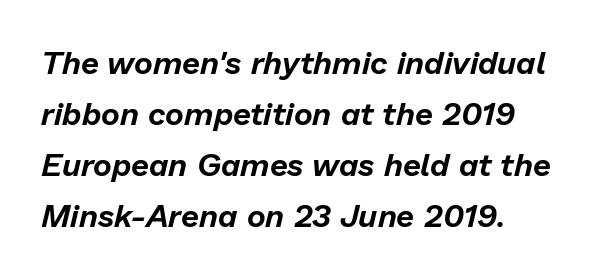
{"italic": "yes", "lean": "right", "slant_degrees": 13, "width": "normal", "stroke_contrast": "low", "x_height": "medium", "monospaced": "no", "underline": "no", "align": "left", "line_spacing": "normal", "line_spacing_ratio": 1.59, "letter_spacing": "normal", "letter_spacing_em": 0.0, "glyph_px": 32}
